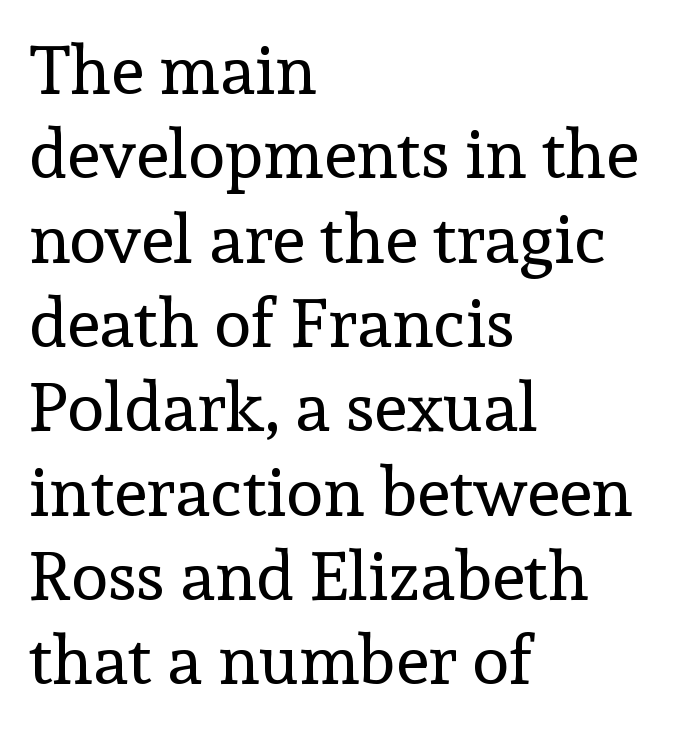
The image shows 68 px regular-weight serif type, upright; set left-aligned, line spacing 1.24x, normal letter spacing, not underlined; a medium x-height.
